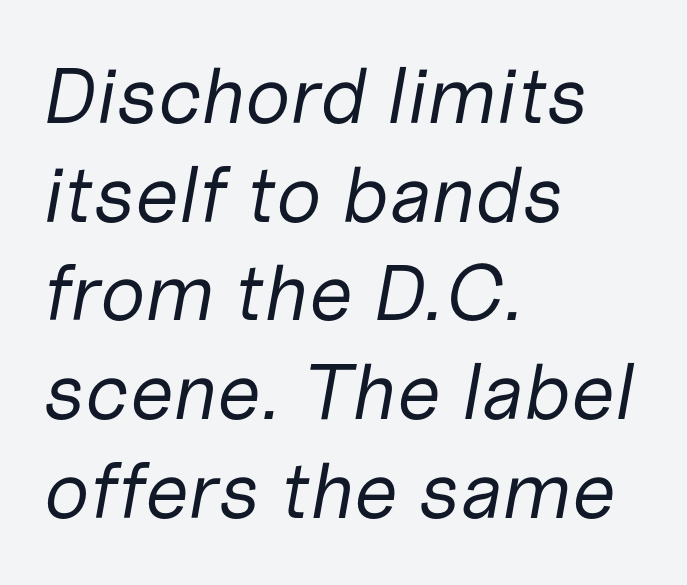
A quiet, ordinary-to-light weight characterises the typeface. Does the leading feel generous? No, just average. Caption: standard tracking, unaltered. Would a proofreader flag this as italicized? Yes.
